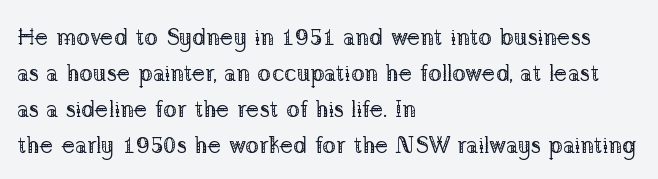
Nothing unusual about the tracking: characters are spaced as the font intends. The typesetter chose a ragged-right arrangement here. Vertical strokes here are truly vertical. In terms of leading, this rendering sits right in the middle.
